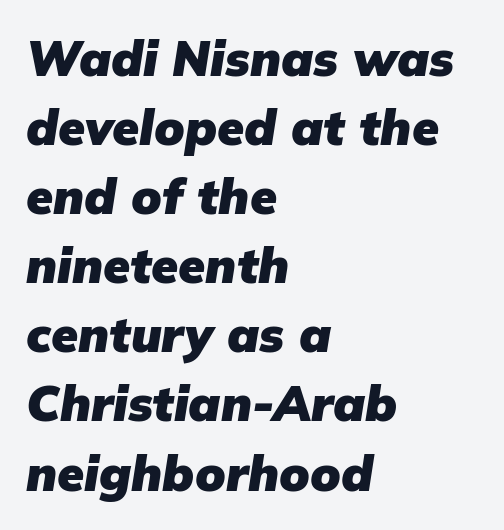
The image shows 49 px heavy type, italic (leaning right); set left-aligned, normal line spacing (1.41x), normal letter spacing, not underlined; low stroke contrast and a medium x-height.
